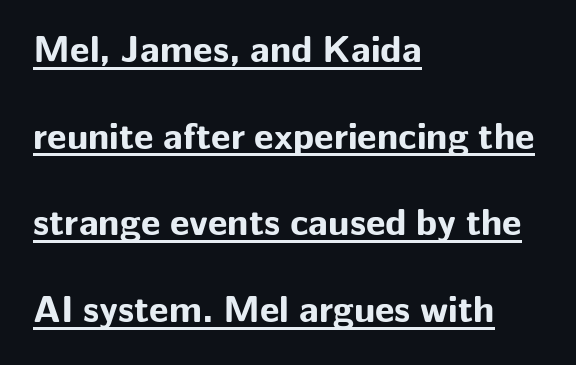
The specimen includes a rule beneath the text block's lines. Characters follow at the spacing the type designer built in. The text block is weighted toward the left margin, trailing off unevenly rightward. A typesetter would call this proportional, since set widths differ per character.
